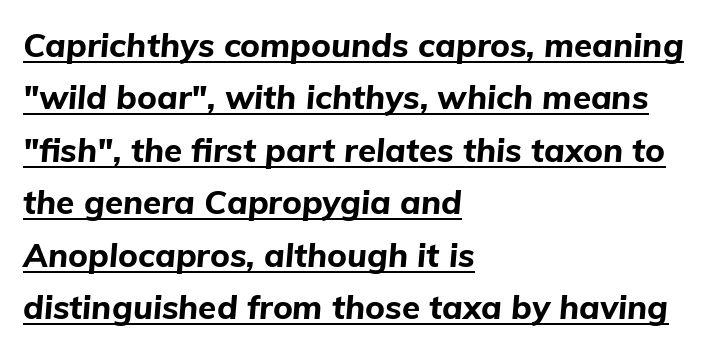
{"italic": "yes", "lean": "right", "slant_degrees": 5, "bold": "yes", "weight": "bold", "width": "normal", "stroke_contrast": "low", "x_height": "medium", "monospaced": "no", "underline": "yes", "align": "left", "line_spacing": "normal", "line_spacing_ratio": 1.59, "letter_spacing": "normal", "letter_spacing_em": 0.0, "glyph_px": 33}
